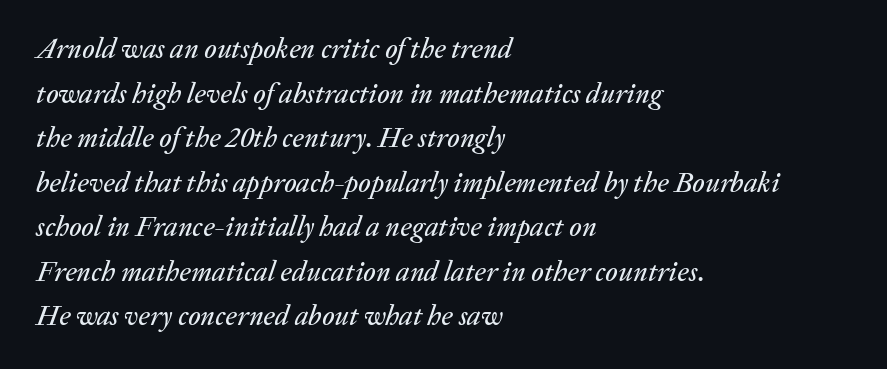
Students, observe: this is what conventionally led text looks like. Line beginnings align vertically; line endings do not. Each letter keeps its own natural width here, so spacing adapts to shape. The font's italic variant was chosen for this text. The type is set solid horizontally, with unmodified tracking. Descender tails drop into unmarked territory.
